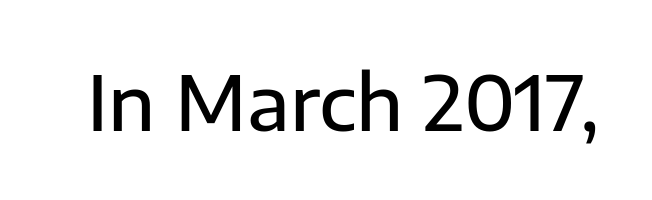
Q: Is the text italic (slanted)? A: No, it is upright.
Q: Is the typeface a serif or a sans-serif typeface? A: Sans-serif.
Q: Is the text underlined? A: No.
Q: Is the spacing between letters normal or unusually wide? A: Normal.
Q: Width (condensed, normal, or wide)? A: Normal.
Q: Stroke contrast? A: Low.
Q: x-height? A: Medium.
Q: Monospaced? A: No.
